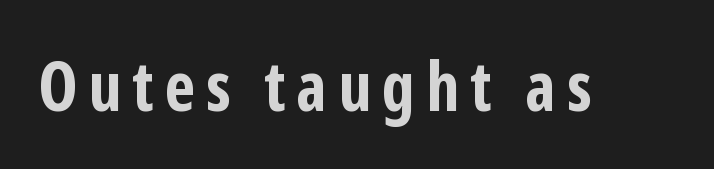
Q: Is the text bold? A: Yes.
Q: Is the text italic (slanted)? A: No, it is upright.
Q: Is the typeface a serif or a sans-serif typeface? A: Sans-serif.
Q: Is the text underlined? A: No.
Q: Width (condensed, normal, or wide)? A: Condensed.
Q: Stroke contrast? A: Low.
Q: x-height? A: Medium.
Q: Monospaced? A: No.
